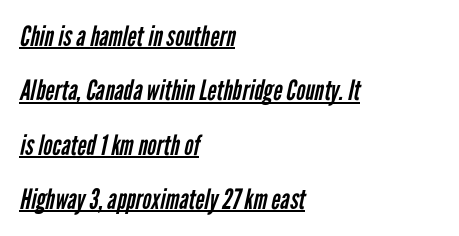
{"serif": "no", "bold": "no", "weight": "regular", "width": "condensed", "stroke_contrast": "low", "x_height": "medium", "monospaced": "no", "underline": "yes", "align": "left", "line_spacing": "loose", "line_spacing_ratio": 1.94, "letter_spacing": "normal", "letter_spacing_em": 0.0, "glyph_px": 28}
